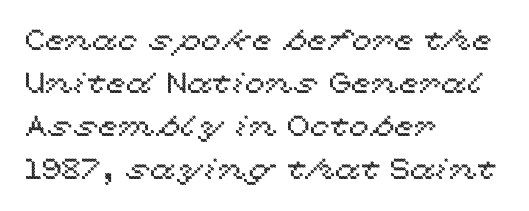
{"width": "wide", "x_height": "medium", "monospaced": "no", "underline": "no", "align": "left", "line_spacing": "normal", "line_spacing_ratio": 1.48, "letter_spacing": "normal", "letter_spacing_em": 0.0, "glyph_px": 29}
